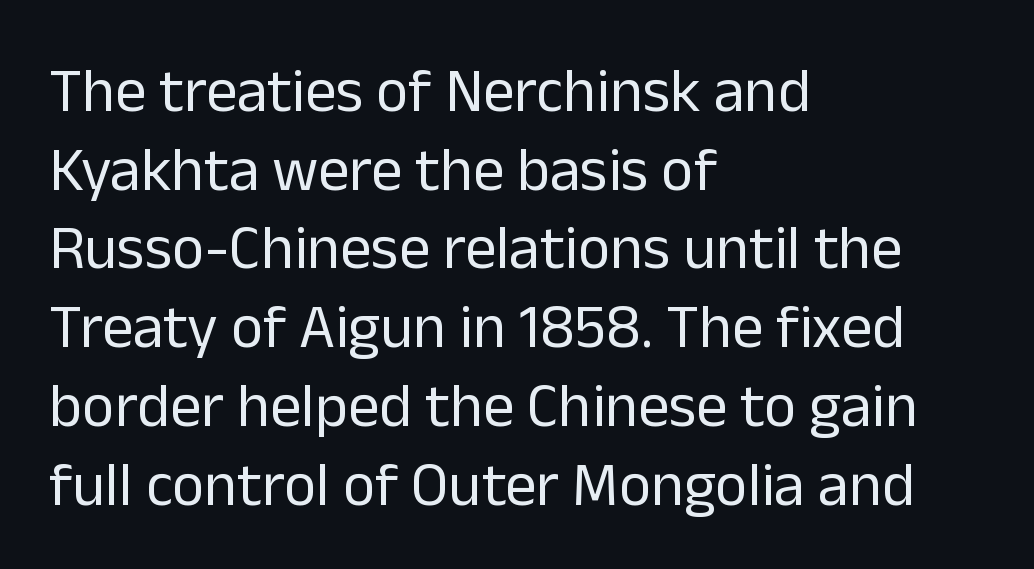
The image shows 62 px regular-weight sans-serif type, upright; set left-aligned, normal line spacing (1.27x), normal letter spacing, not underlined; low stroke contrast and a medium x-height.
